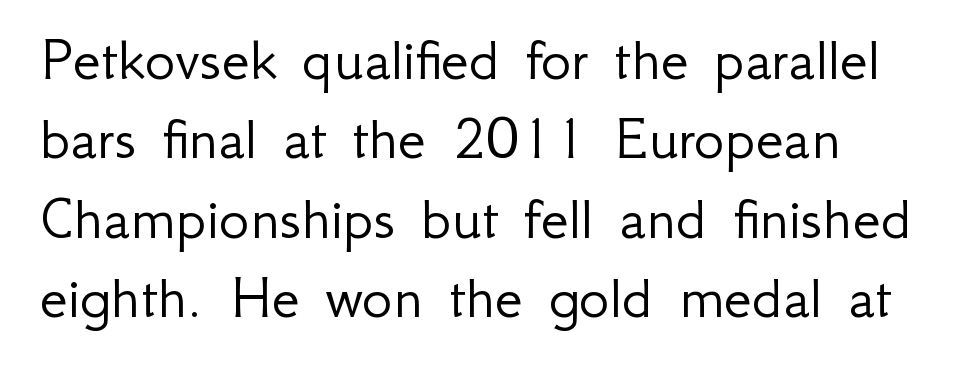
The image shows 64 px light sans-serif type, upright; set line spacing 1.24x, normal letter spacing, not underlined; low stroke contrast and a small x-height.
